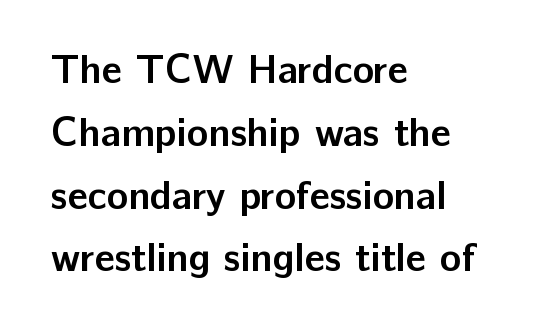
Q: Is the text bold? A: Yes.
Q: Is the text italic (slanted)? A: No, it is upright.
Q: Is the typeface a serif or a sans-serif typeface? A: Sans-serif.
Q: Is the text underlined? A: No.
Q: How is the paragraph aligned? A: Left-aligned.
Q: Is the spacing between letters normal or unusually wide? A: Normal.
Q: Is the spacing between lines tight, normal or loose? A: Normal.
Q: Width (condensed, normal, or wide)? A: Normal.
Q: Stroke contrast? A: Low.
Q: x-height? A: Medium.
Q: Monospaced? A: No.
